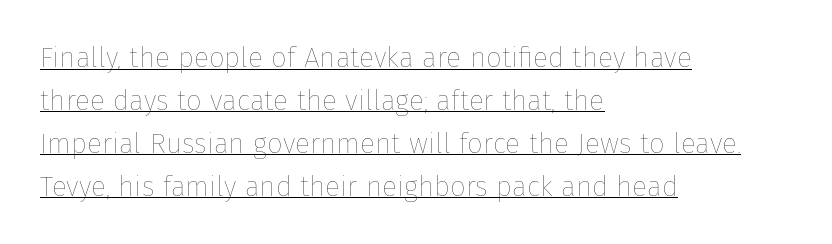
The image shows 28 px thin type, upright; set left-aligned, normal line spacing (1.53x), normal letter spacing, underlined; low stroke contrast and a medium x-height.
